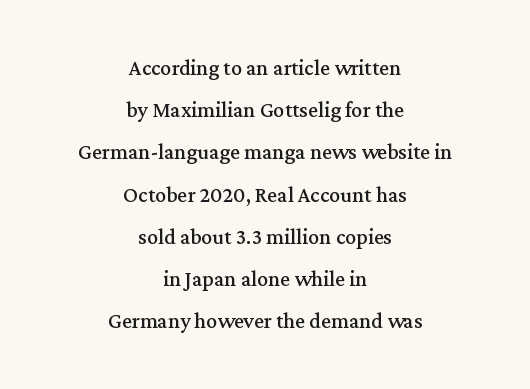
Q: Is the text italic (slanted)? A: No, it is upright.
Q: Is the text underlined? A: No.
Q: How is the paragraph aligned? A: Centered.
Q: Is the spacing between letters normal or unusually wide? A: Normal.
Q: Is the spacing between lines tight, normal or loose? A: Loose.
